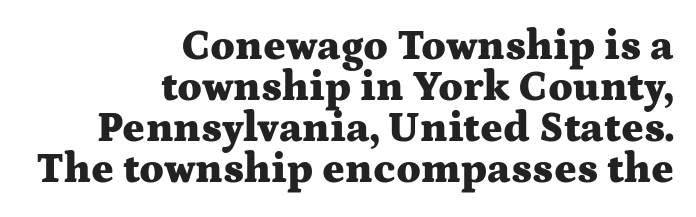
Is this a sans? No — the strokes have serifs. Proportional: the letters do not fall into vertical columns. The vertical gap from one line to the next is small. On the weight axis this lands at bold, roughly 700.
